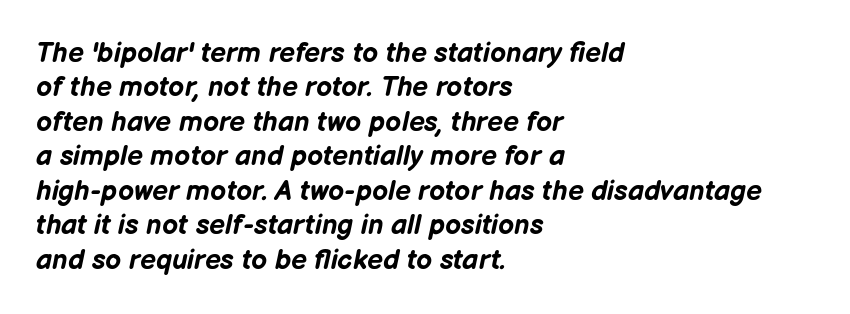
The image shows 28 px bold type, italic (leaning right); set left-aligned, line spacing 1.23x, normal letter spacing, not underlined; low stroke contrast and a medium x-height.
